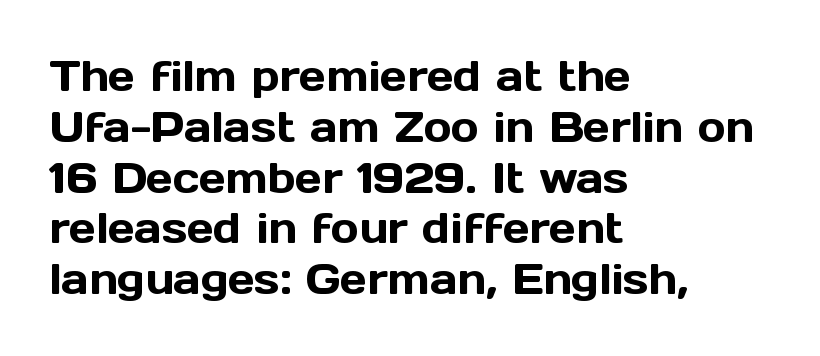
Q: Is the text italic (slanted)? A: No, it is upright.
Q: Is the typeface a serif or a sans-serif typeface? A: Sans-serif.
Q: Is the text underlined? A: No.
Q: How is the paragraph aligned? A: Left-aligned.
Q: Is the spacing between letters normal or unusually wide? A: Normal.
Q: Width (condensed, normal, or wide)? A: Normal.
Q: x-height? A: Medium.
Q: Monospaced? A: No.
